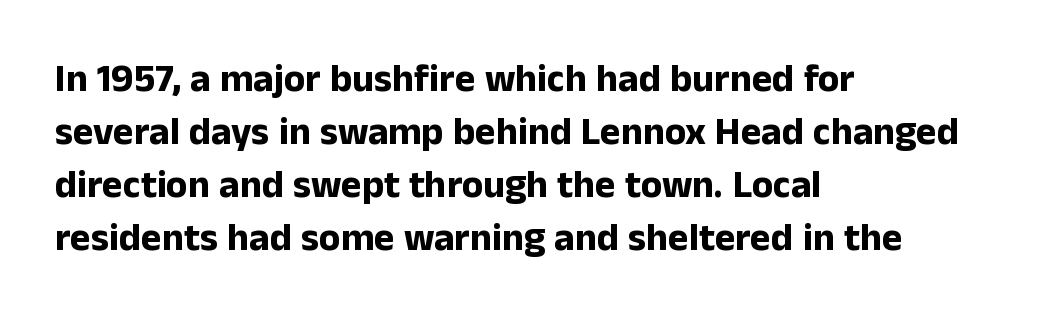
Q: Is the text bold? A: Yes.
Q: Is the text italic (slanted)? A: No, it is upright.
Q: Is the typeface a serif or a sans-serif typeface? A: Sans-serif.
Q: Is the text underlined? A: No.
Q: How is the paragraph aligned? A: Left-aligned.
Q: Is the spacing between letters normal or unusually wide? A: Normal.
Q: Is the spacing between lines tight, normal or loose? A: Normal.
Q: Width (condensed, normal, or wide)? A: Normal.
Q: Stroke contrast? A: Low.
Q: x-height? A: Medium.
Q: Monospaced? A: No.
